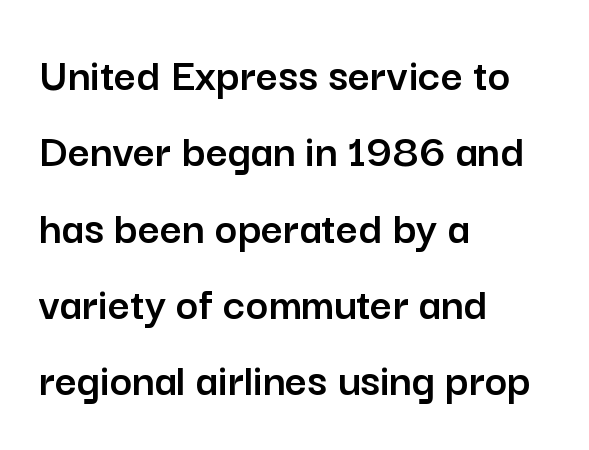
Each letter keeps its own natural width here, so spacing adapts to shape. Visually the block forms a straight wall on the left and a jagged coastline on the right. Examine the stroke ends and you'll find no serifs. Notice how the stems are strictly vertical — no italics here.
